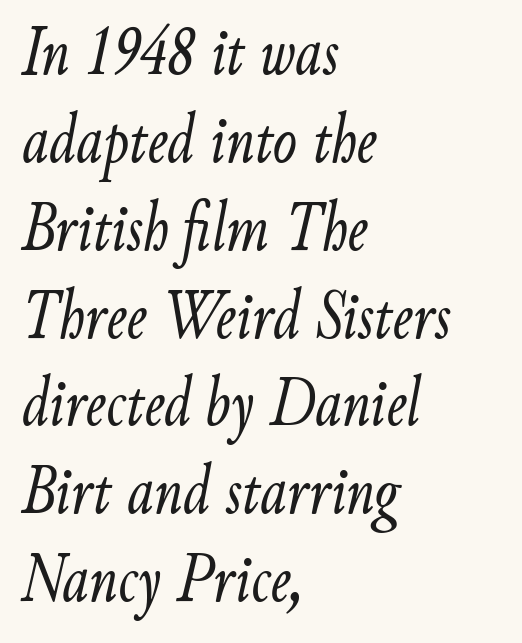
Q: Is the text bold? A: No.
Q: Is the text italic (slanted)? A: Yes, it leans right by about 9 degrees.
Q: Is the text underlined? A: No.
Q: How is the paragraph aligned? A: Left-aligned.
Q: Is the spacing between letters normal or unusually wide? A: Normal.
Q: Width (condensed, normal, or wide)? A: Condensed.
Q: Stroke contrast? A: Low.
Q: x-height? A: Small.
Q: Monospaced? A: No.
